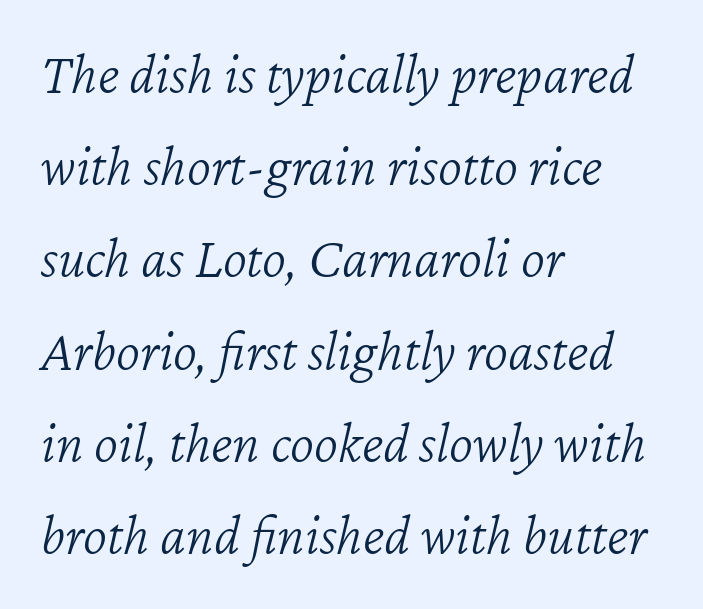
The image shows 58 px light type, italic (leaning right); set left-aligned, normal line spacing (1.59x), normal letter spacing, not underlined; low stroke contrast and a medium x-height.
